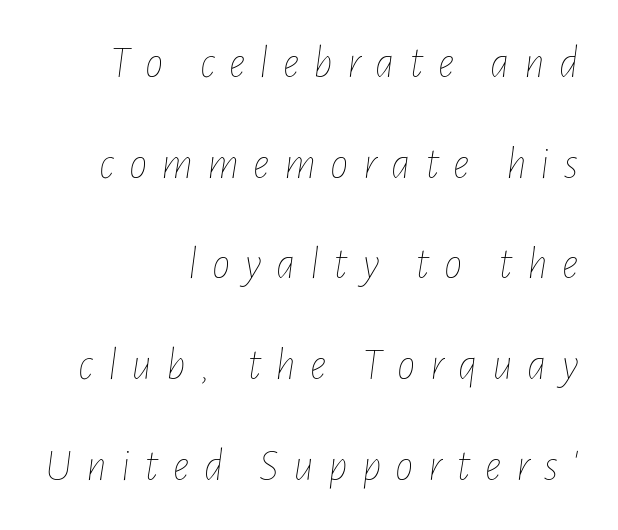
Q: Is the text bold? A: No.
Q: Is the text italic (slanted)? A: Yes, it leans right by about 7 degrees.
Q: Is the text underlined? A: No.
Q: How is the paragraph aligned? A: Right-aligned.
Q: Is the spacing between letters normal or unusually wide? A: Unusually wide.
Q: Is the spacing between lines tight, normal or loose? A: Loose.
Q: Width (condensed, normal, or wide)? A: Condensed.
Q: Stroke contrast? A: Low.
Q: x-height? A: Medium.
Q: Monospaced? A: No.
